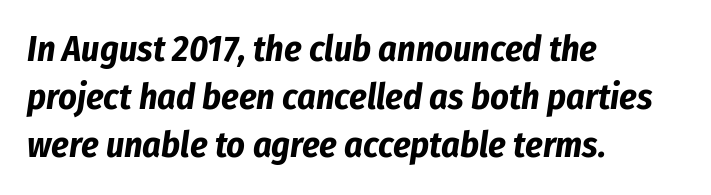
{"italic": "yes", "lean": "right", "slant_degrees": 8, "bold": "yes", "weight": "bold", "width": "condensed", "stroke_contrast": "low", "x_height": "medium", "monospaced": "no", "underline": "no", "align": "left", "line_spacing": "normal", "line_spacing_ratio": 1.34, "letter_spacing": "normal", "letter_spacing_em": 0.0, "glyph_px": 36}
